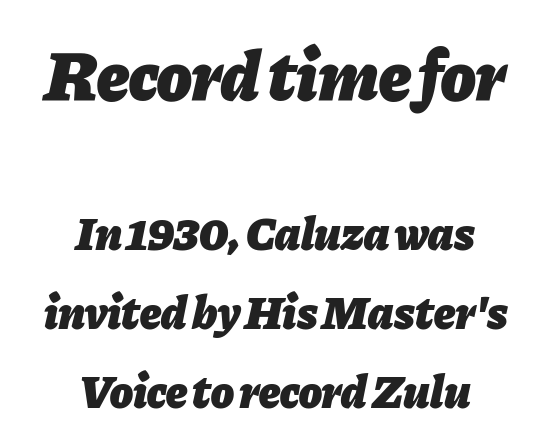
The image shows 71 px heavy type, italic (leaning right); set centered, normal line spacing (1.68x), normal letter spacing, not underlined; the first (top) block is 1.51x larger; low stroke contrast and a medium x-height.
